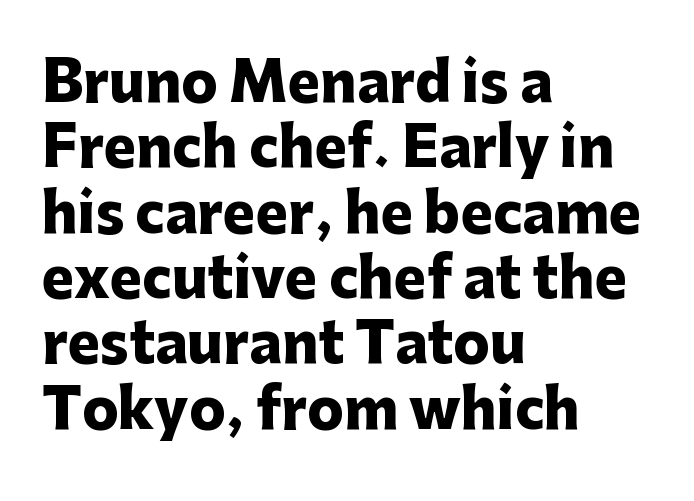
The space beneath each line is pristine and unruled. One-word summary of the alignment: left. Grotesque or geometric, the face here clearly has no serifs. Unlike italic type, these characters show no tilt at all. Does the weight exceed regular? Yes, all the way to bold.
